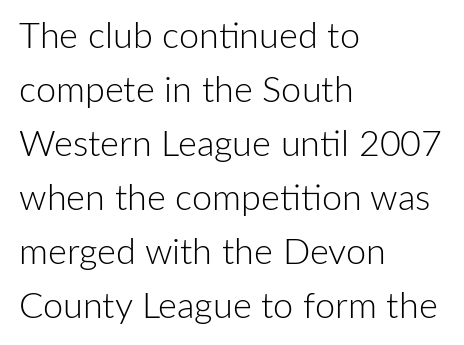
The baseline area is clear. Layout note: lines flush left. Compared with typical body copy, the letter spacing here is the same. Examine the stroke ends and you'll find no serifs. Summary of vertical rhythm: regular, with standard interline spacing. It's the straight-up-and-down kind of type.
